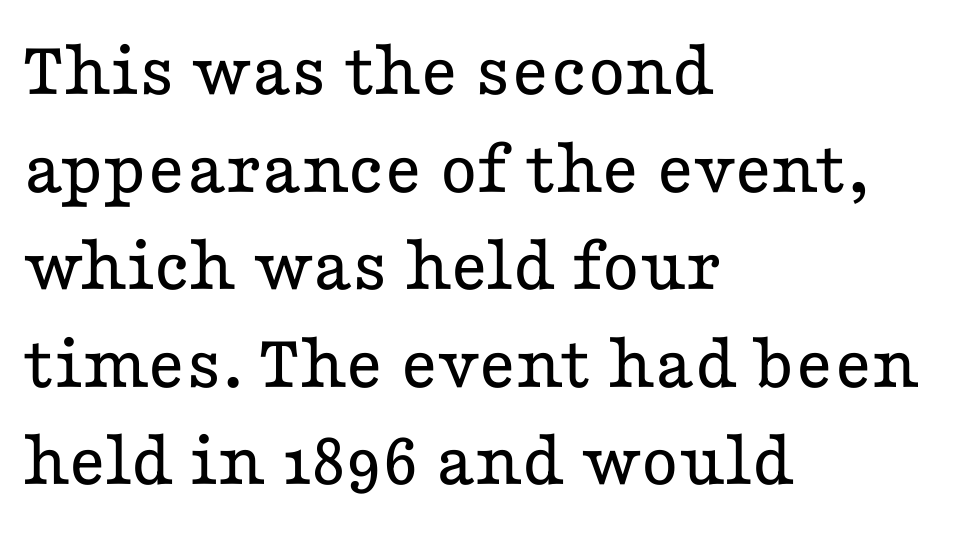
The image shows 80 px regular-weight, wide serif type, upright; set left-aligned, line spacing 1.22x, normal letter spacing, not underlined; low stroke contrast and a medium x-height.
